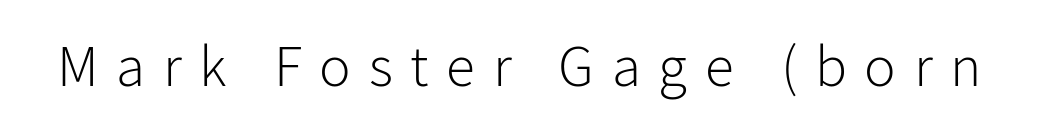
Q: Is the text bold? A: No.
Q: Is the text italic (slanted)? A: No, it is upright.
Q: Is the typeface a serif or a sans-serif typeface? A: Sans-serif.
Q: Is the text underlined? A: No.
Q: Is the spacing between letters normal or unusually wide? A: Unusually wide.
Q: Width (condensed, normal, or wide)? A: Normal.
Q: Stroke contrast? A: Low.
Q: x-height? A: Medium.
Q: Monospaced? A: No.
